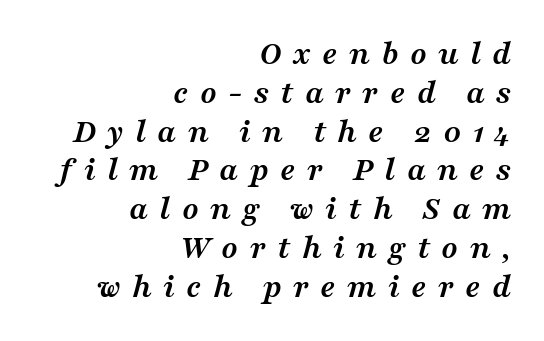
The image shows 34 px semibold, wide serif type, italic (leaning right); set right-aligned, tight line spacing (1.14x), unusually wide letter spacing (+0.33 em), not underlined; medium stroke contrast and a medium x-height.
